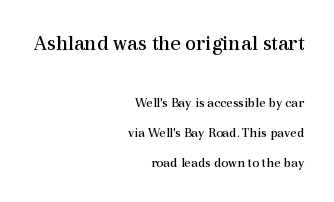
{"italic": "no", "bold": "no", "underline": "no", "align": "right", "line_spacing": "loose", "line_spacing_ratio": 2.13, "letter_spacing": "normal", "letter_spacing_em": 0.0, "larger_block": "first", "size_ratio": 1.57, "glyph_px": 22}
